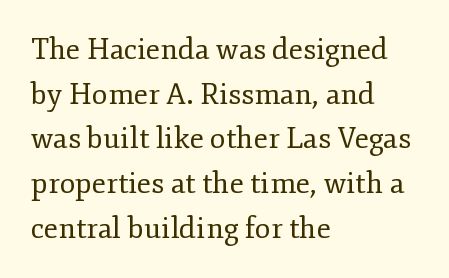
Q: Is the text bold? A: No.
Q: Is the text italic (slanted)? A: No, it is upright.
Q: Is the typeface a serif or a sans-serif typeface? A: Serif.
Q: Is the text underlined? A: No.
Q: How is the paragraph aligned? A: Left-aligned.
Q: Is the spacing between letters normal or unusually wide? A: Normal.
Q: Is the spacing between lines tight, normal or loose? A: Normal.
Q: Width (condensed, normal, or wide)? A: Normal.
Q: Stroke contrast? A: Low.
Q: x-height? A: Small.
Q: Monospaced? A: No.
